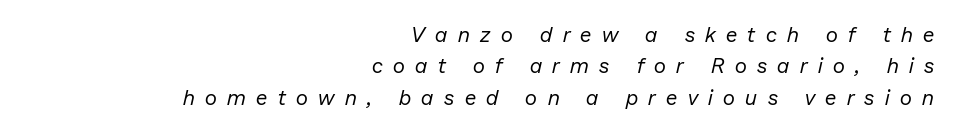
The image shows 21 px text type, italic (leaning right); set right-aligned, normal line spacing (1.5x), unusually wide letter spacing (+0.5 em), not underlined.
